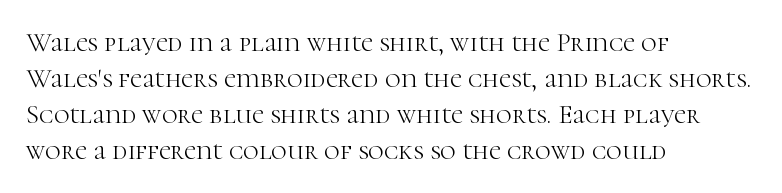
The image shows 27 px text type, upright; set left-aligned, normal line spacing (1.33x), normal letter spacing, not underlined.
